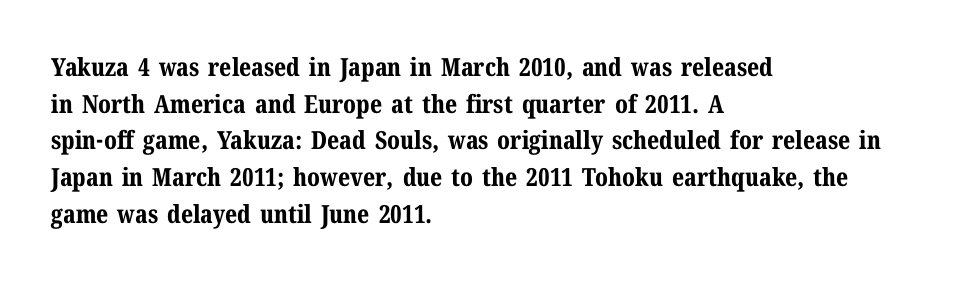
The image shows 25 px bold type, upright; set left-aligned, normal line spacing (1.47x), normal letter spacing, not underlined.
